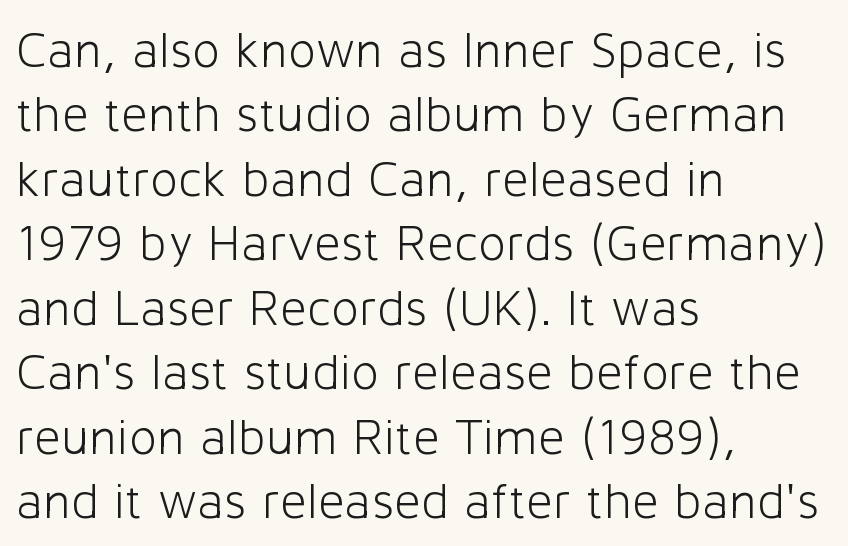
Looks like regular typesetting: each glyph gets only the width it needs. Does extra space separate the letters? No, they use regular spacing. The glyphs in this specimen are sans serif. The letterforms sit at book weight or below. These lines are set flush left with a ragged right edge.
